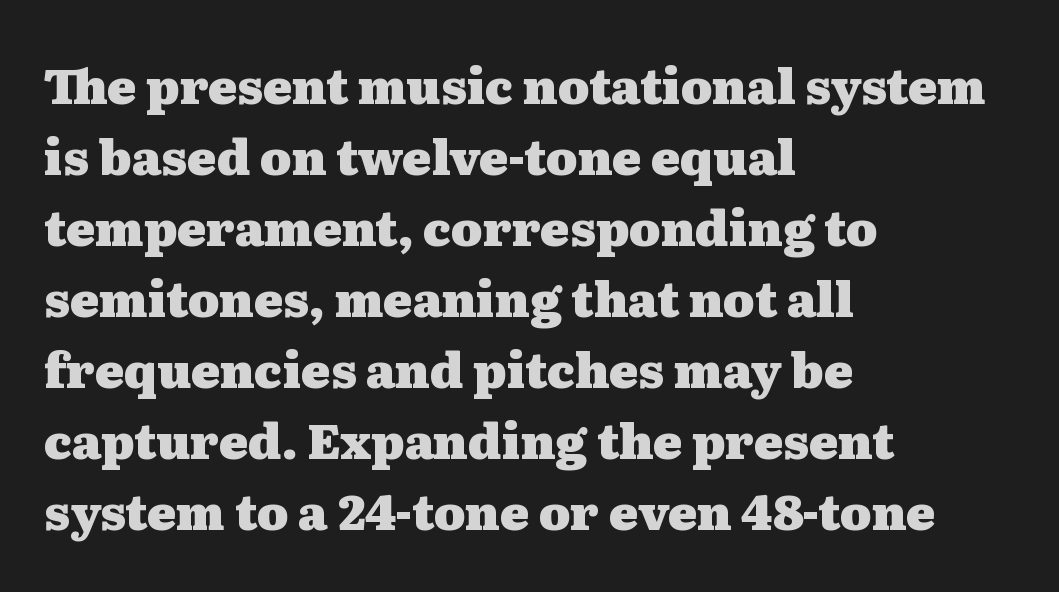
Horizontally, the lines are justified to the leading edge only. You could call the tracking neutral — neither tight nor loose. You can tell it's not italic because the verticals are truly vertical. Is this a sans? No — the strokes have serifs. Bare-footed words on every line.
